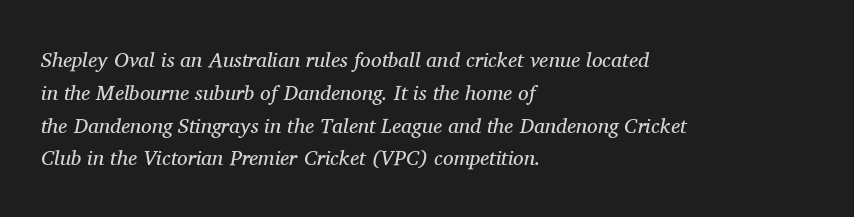
{"italic": "yes", "lean": "right", "slant_degrees": 11, "bold": "no", "underline": "no", "align": "left", "line_spacing": "normal", "line_spacing_ratio": 1.56, "letter_spacing": "normal", "letter_spacing_em": 0.0, "glyph_px": 21}
